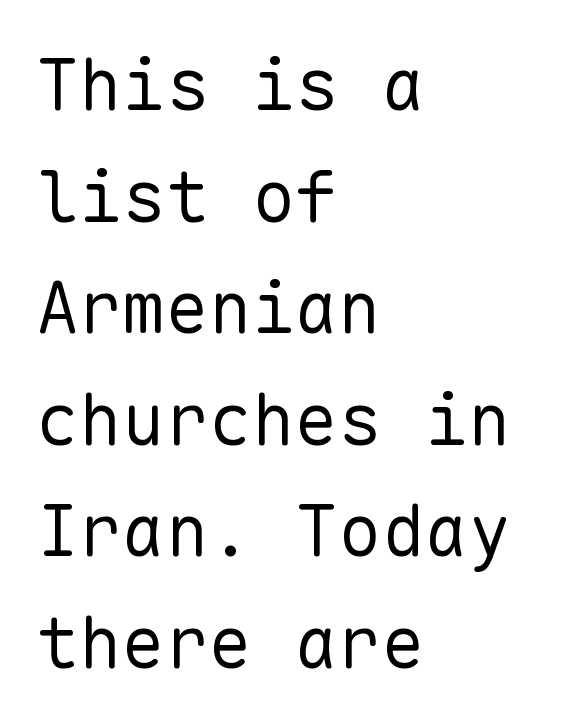
Q: Is the text bold? A: No.
Q: Is the text italic (slanted)? A: No, it is upright.
Q: Is the typeface a serif or a sans-serif typeface? A: Sans-serif.
Q: Is the text underlined? A: No.
Q: How is the paragraph aligned? A: Left-aligned.
Q: Is the spacing between letters normal or unusually wide? A: Normal.
Q: Is the spacing between lines tight, normal or loose? A: Normal.
Q: Width (condensed, normal, or wide)? A: Normal.
Q: Stroke contrast? A: Low.
Q: x-height? A: Medium.
Q: Monospaced? A: Yes.
